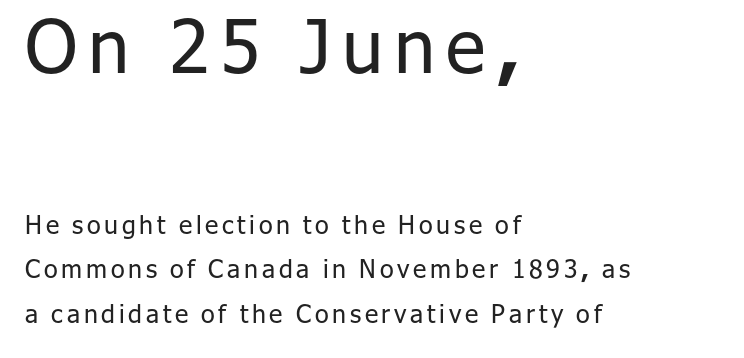
{"serif": "no", "italic": "no", "bold": "no", "weight": "regular", "width": "normal", "stroke_contrast": "low", "x_height": "medium", "monospaced": "no", "underline": "no", "align": "left", "line_spacing_ratio": 1.79, "larger_block": "first", "size_ratio": 2.96, "glyph_px": 74}
